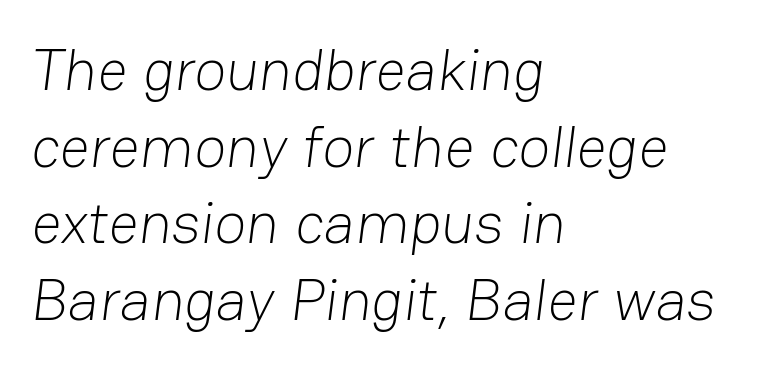
Q: Is the text bold? A: No.
Q: Is the typeface a serif or a sans-serif typeface? A: Sans-serif.
Q: Is the text underlined? A: No.
Q: How is the paragraph aligned? A: Left-aligned.
Q: Is the spacing between letters normal or unusually wide? A: Normal.
Q: Is the spacing between lines tight, normal or loose? A: Normal.
Q: Width (condensed, normal, or wide)? A: Normal.
Q: Stroke contrast? A: Low.
Q: x-height? A: Medium.
Q: Monospaced? A: No.
